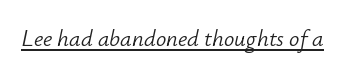
Looking at the ascenders, they clearly lean. A typesetter would call this zero additional tracking. Caption: lettering with a line underneath. The font is comparable to plain body text, perhaps lighter.
